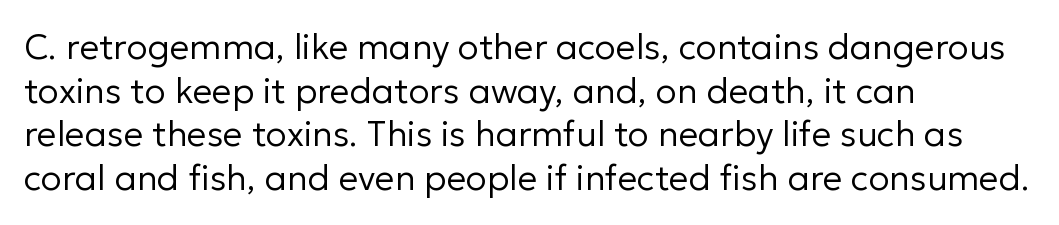
The image shows 35 px regular-weight sans-serif type, upright; set left-aligned, normal line spacing (1.25x), normal letter spacing, not underlined; low stroke contrast and a medium x-height.
